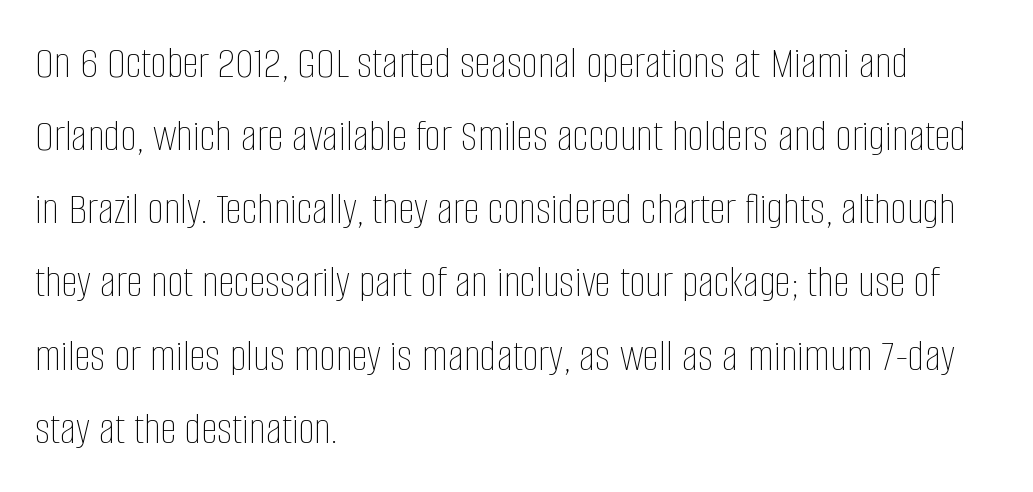
The image shows 46 px thin, condensed type, upright; set left-aligned, normal line spacing (1.59x), normal letter spacing, not underlined; low stroke contrast and a large x-height.
